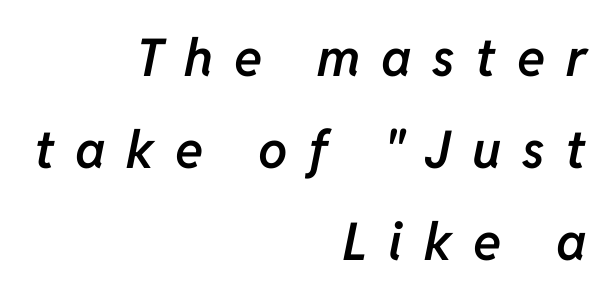
{"italic": "yes", "lean": "right", "slant_degrees": 11, "bold": "semi", "weight": "semibold", "width": "normal", "stroke_contrast": "low", "x_height": "medium", "monospaced": "no", "underline": "no", "align": "right", "line_spacing_ratio": 1.77, "letter_spacing": "wide", "letter_spacing_em": 0.4, "glyph_px": 52}
